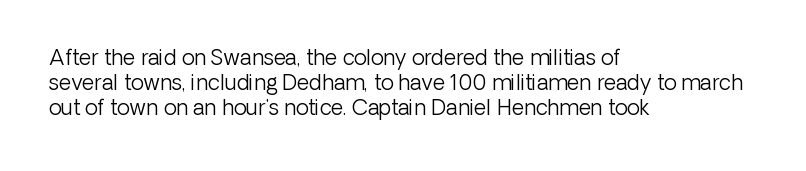
Q: Is the text bold? A: No.
Q: Is the text italic (slanted)? A: No, it is upright.
Q: Is the text underlined? A: No.
Q: How is the paragraph aligned? A: Left-aligned.
Q: Is the spacing between letters normal or unusually wide? A: Normal.
